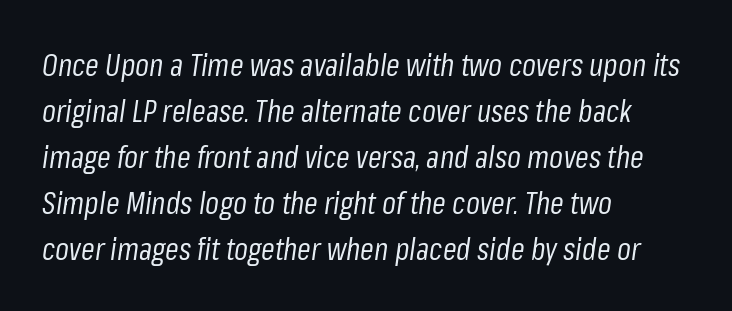
Q: Is the text bold? A: No.
Q: Is the text italic (slanted)? A: Yes, it leans right by about 8 degrees.
Q: Is the text underlined? A: No.
Q: How is the paragraph aligned? A: Left-aligned.
Q: Is the spacing between letters normal or unusually wide? A: Normal.
Q: Is the spacing between lines tight, normal or loose? A: Normal.
Q: Width (condensed, normal, or wide)? A: Condensed.
Q: Stroke contrast? A: Low.
Q: x-height? A: Medium.
Q: Monospaced? A: No.
